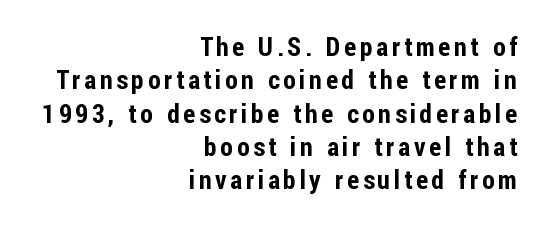
Q: Is the text italic (slanted)? A: No, it is upright.
Q: Is the text underlined? A: No.
Q: How is the paragraph aligned? A: Right-aligned.
Q: Is the spacing between lines tight, normal or loose? A: Normal.
